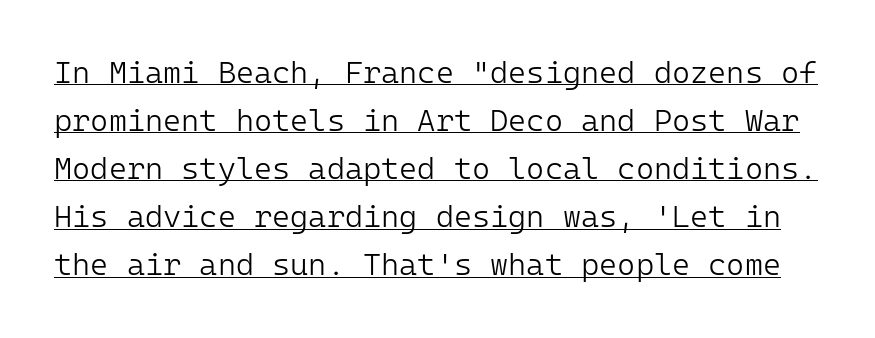
{"serif": "no", "italic": "no", "bold": "no", "weight": "light", "width": "normal", "stroke_contrast": "low", "x_height": "medium", "monospaced": "yes", "underline": "yes", "line_spacing": "normal", "line_spacing_ratio": 1.55, "letter_spacing": "normal", "letter_spacing_em": 0.0, "glyph_px": 31}
